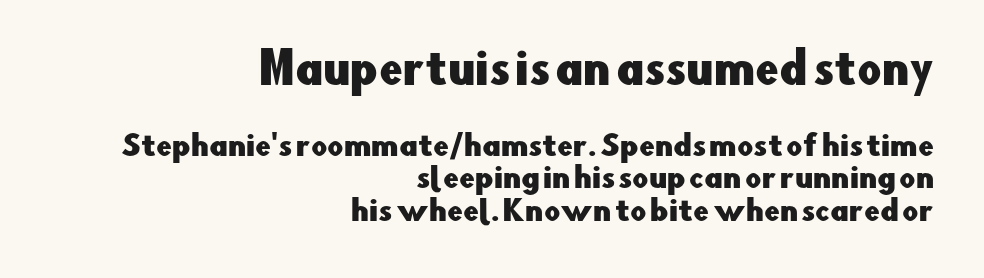
Leftover space on each line is placed entirely before the opening word. No feet cap the strokes, marking this as sans-serif type. The axis of the letterforms is exactly vertical. The initial chunk of copy outweighs the following chunk in type size.
